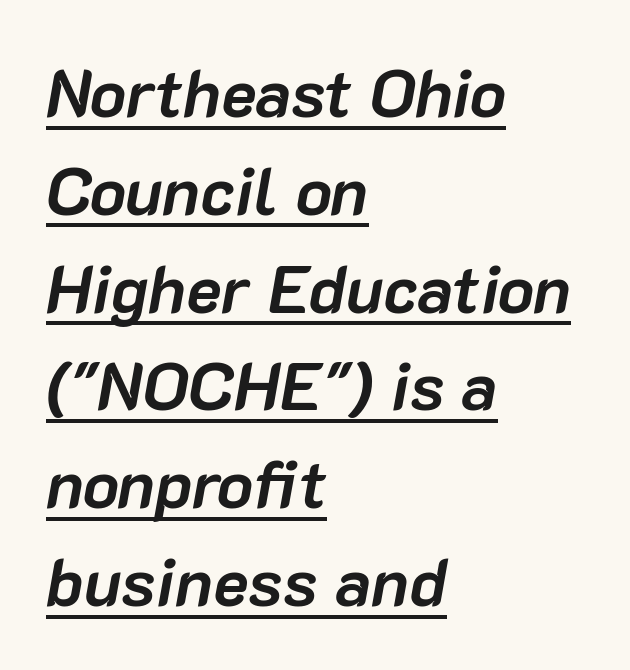
The image shows 67 px semibold type, italic (leaning right); set left-aligned, normal line spacing (1.46x), normal letter spacing, underlined; low stroke contrast and a medium x-height.
